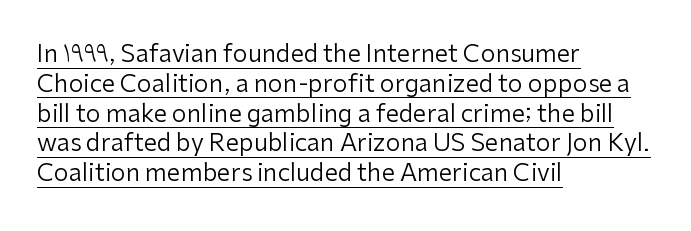
{"italic": "no", "bold": "no", "underline": "yes", "align": "left", "line_spacing_ratio": 1.24, "letter_spacing": "normal", "letter_spacing_em": 0.0, "glyph_px": 24}
